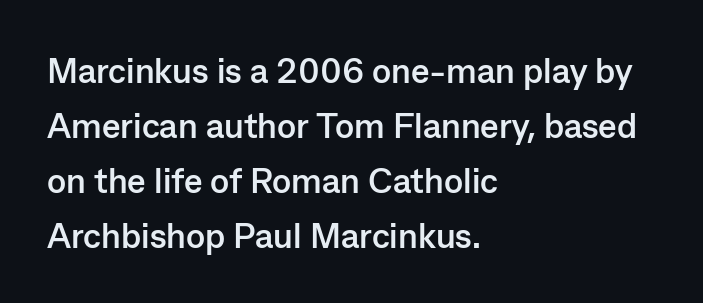
Q: Is the text bold? A: Yes.
Q: Is the text italic (slanted)? A: No, it is upright.
Q: Is the typeface a serif or a sans-serif typeface? A: Sans-serif.
Q: Is the text underlined? A: No.
Q: How is the paragraph aligned? A: Left-aligned.
Q: Is the spacing between letters normal or unusually wide? A: Normal.
Q: Is the spacing between lines tight, normal or loose? A: Normal.
Q: Width (condensed, normal, or wide)? A: Normal.
Q: Stroke contrast? A: Low.
Q: x-height? A: Medium.
Q: Monospaced? A: No.
